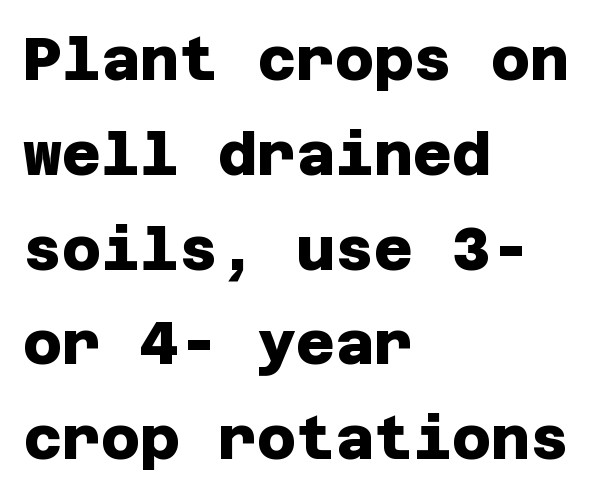
The image shows 60 px heavy sans-serif type; set left-aligned, normal line spacing (1.58x), normal letter spacing, not underlined; low stroke contrast and a large x-height.
